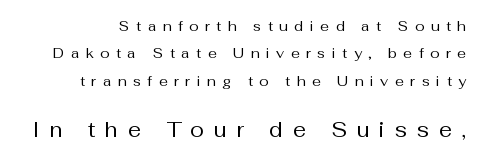
The image shows 21 px text type, upright; set loose line spacing (1.95x), unusually wide letter spacing (+0.46 em), not underlined; the second (bottom) block is 1.5x larger.
